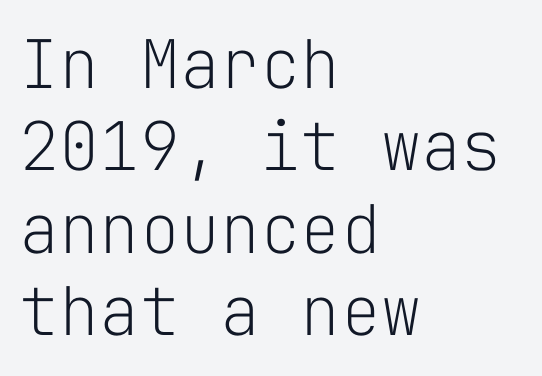
The image shows 67 px light sans-serif type, upright, monospaced; set left-aligned, line spacing 1.23x, normal letter spacing, not underlined; low stroke contrast and a medium x-height.
